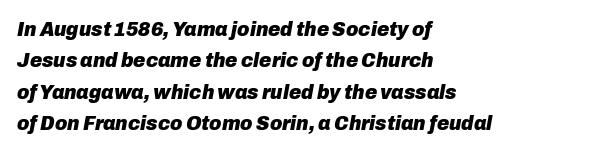
{"italic": "yes", "lean": "right", "slant_degrees": 10, "bold": "yes", "underline": "no", "align": "left", "line_spacing": "normal", "line_spacing_ratio": 1.5, "letter_spacing": "normal", "letter_spacing_em": 0.0, "glyph_px": 21}
